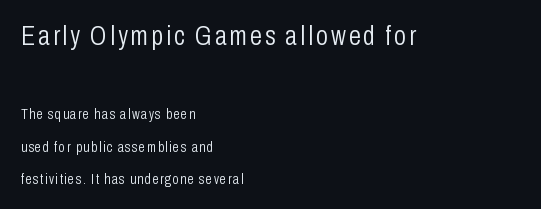
Q: Is the text bold? A: No.
Q: Is the text italic (slanted)? A: No, it is upright.
Q: Is the text underlined? A: No.
Q: How is the paragraph aligned? A: Left-aligned.
Q: Is the spacing between lines tight, normal or loose? A: Loose.
Q: Which block of text is set in a larger size, the first (top) or the second (bottom)? A: The first (top) one.
